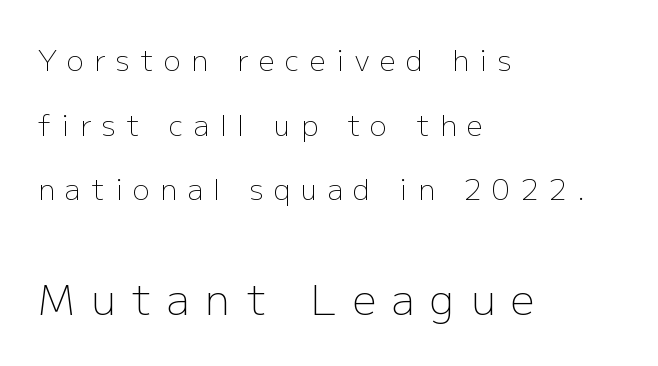
The letters in the lower block stand taller than those in the block above. Examine the stroke ends and you'll find no serifs. This is roman type, the default non-slanted kind. A typesetter would call this proportional, since set widths differ per character.
